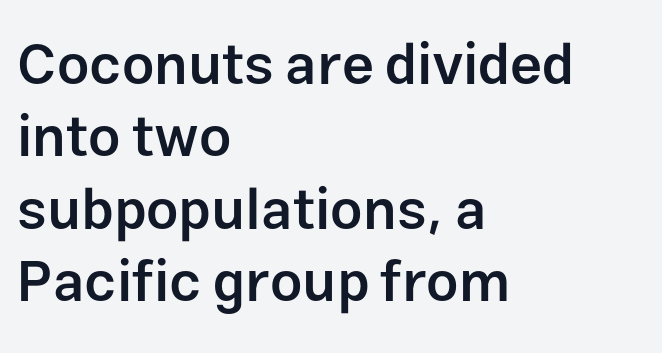
Q: Is the text bold? A: Semi-bold.
Q: Is the text italic (slanted)? A: No, it is upright.
Q: Is the typeface a serif or a sans-serif typeface? A: Sans-serif.
Q: Is the text underlined? A: No.
Q: How is the paragraph aligned? A: Left-aligned.
Q: Is the spacing between letters normal or unusually wide? A: Normal.
Q: Is the spacing between lines tight, normal or loose? A: Normal.
Q: Width (condensed, normal, or wide)? A: Normal.
Q: Stroke contrast? A: Low.
Q: x-height? A: Medium.
Q: Monospaced? A: No.
